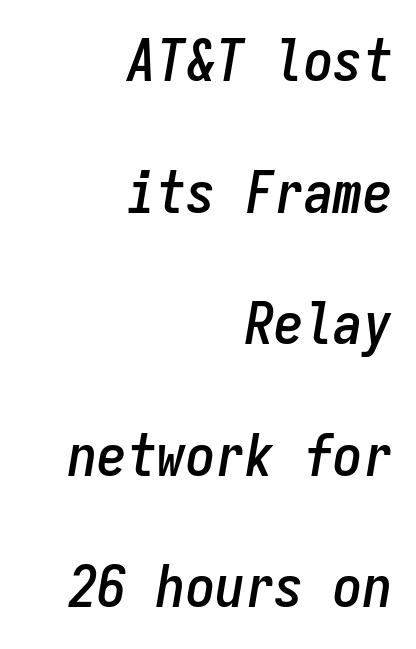
Q: Is the text italic (slanted)? A: Yes, it leans right by about 9 degrees.
Q: Is the text underlined? A: No.
Q: How is the paragraph aligned? A: Right-aligned.
Q: Is the spacing between letters normal or unusually wide? A: Normal.
Q: Is the spacing between lines tight, normal or loose? A: Loose.
Q: Width (condensed, normal, or wide)? A: Condensed.
Q: Stroke contrast? A: Low.
Q: x-height? A: Medium.
Q: Monospaced? A: Yes.
